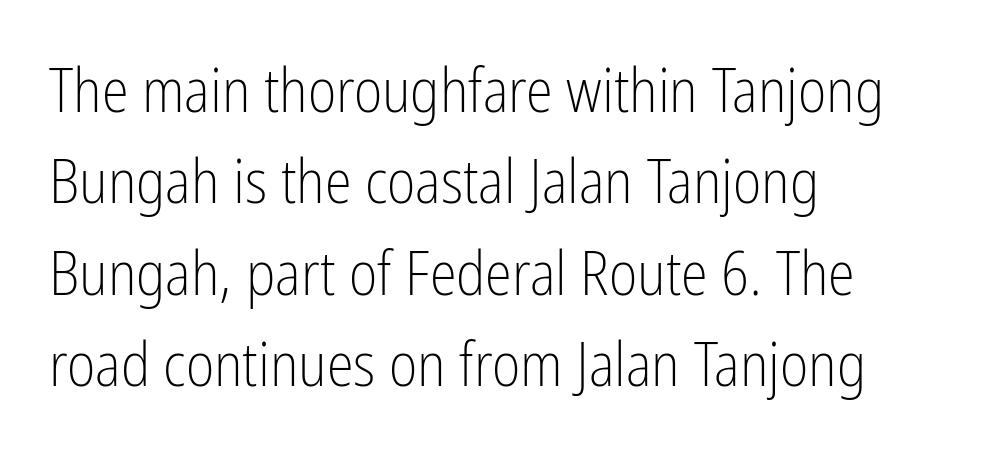
Q: Is the text bold? A: No.
Q: Is the text italic (slanted)? A: No, it is upright.
Q: Is the typeface a serif or a sans-serif typeface? A: Sans-serif.
Q: Is the text underlined? A: No.
Q: How is the paragraph aligned? A: Left-aligned.
Q: Is the spacing between letters normal or unusually wide? A: Normal.
Q: Is the spacing between lines tight, normal or loose? A: Normal.
Q: Width (condensed, normal, or wide)? A: Condensed.
Q: Stroke contrast? A: Low.
Q: x-height? A: Medium.
Q: Monospaced? A: No.
